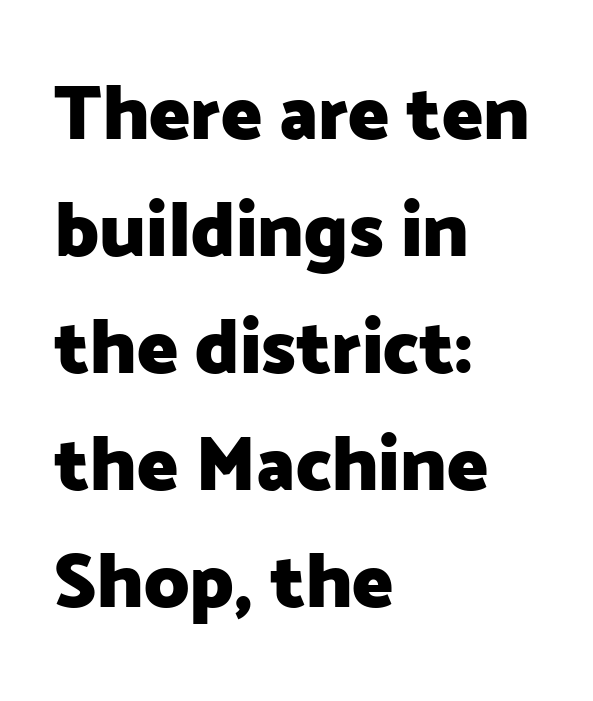
Q: Is the text bold? A: Yes.
Q: Is the text italic (slanted)? A: No, it is upright.
Q: Is the typeface a serif or a sans-serif typeface? A: Sans-serif.
Q: Is the text underlined? A: No.
Q: How is the paragraph aligned? A: Left-aligned.
Q: Is the spacing between letters normal or unusually wide? A: Normal.
Q: Is the spacing between lines tight, normal or loose? A: Normal.
Q: Width (condensed, normal, or wide)? A: Normal.
Q: Stroke contrast? A: Low.
Q: x-height? A: Medium.
Q: Monospaced? A: No.
